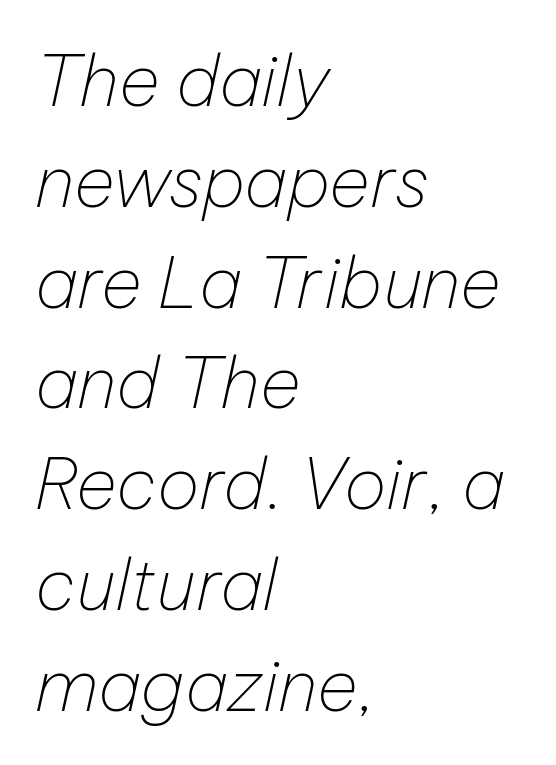
The image shows 71 px thin type, italic (leaning right); set left-aligned, normal line spacing (1.42x), normal letter spacing, not underlined; low stroke contrast and a medium x-height.
